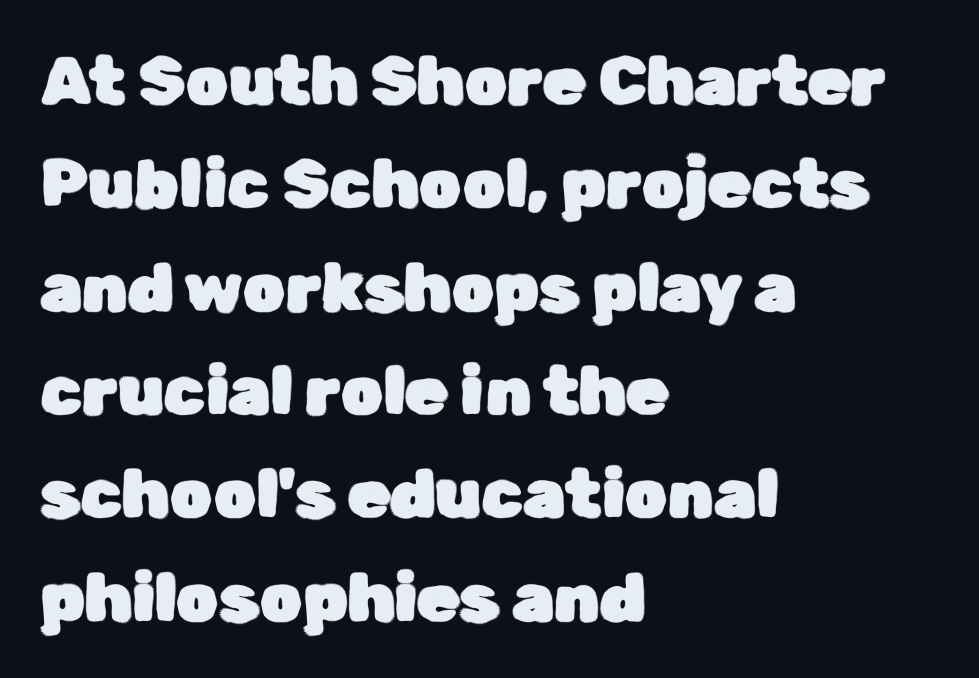
Q: Is the text italic (slanted)? A: No, it is upright.
Q: Is the typeface a serif or a sans-serif typeface? A: Sans-serif.
Q: Is the text underlined? A: No.
Q: How is the paragraph aligned? A: Left-aligned.
Q: Is the spacing between letters normal or unusually wide? A: Normal.
Q: Is the spacing between lines tight, normal or loose? A: Normal.
Q: Width (condensed, normal, or wide)? A: Normal.
Q: Stroke contrast? A: Low.
Q: x-height? A: Medium.
Q: Monospaced? A: No.
